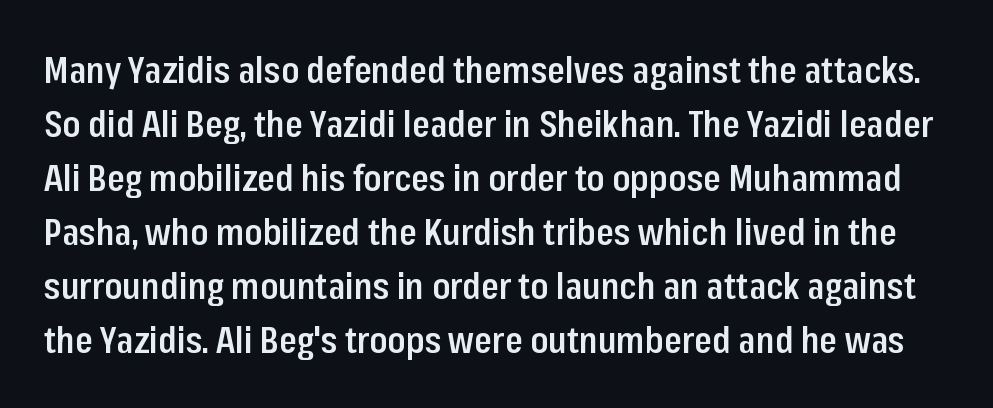
{"serif": "no", "italic": "no", "bold": "semi", "weight": "semibold", "width": "condensed", "stroke_contrast": "low", "x_height": "medium", "monospaced": "no", "underline": "no", "line_spacing": "normal", "line_spacing_ratio": 1.5, "letter_spacing": "normal", "letter_spacing_em": 0.0, "glyph_px": 36}
